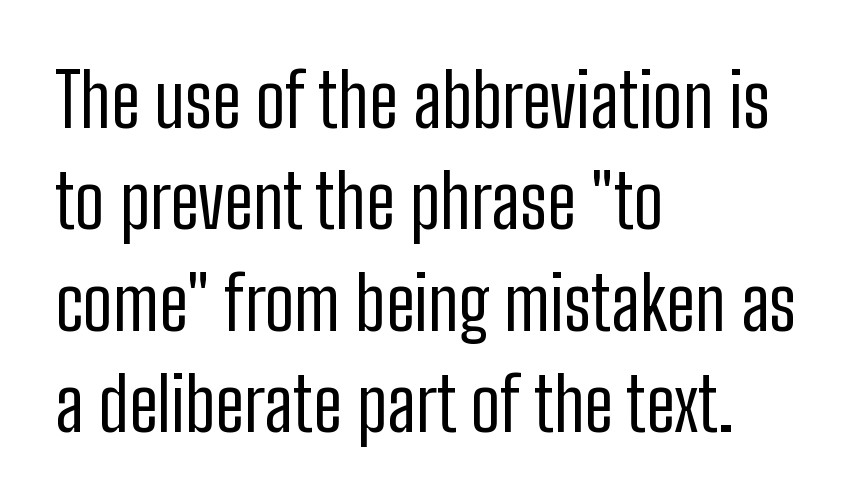
Stem width sits at or under what a default text font uses. The block of text has a typical density, with ordinary space between rows. The paragraph shown leans on its left margin. The face used here is rendered with its standard letterfit.
